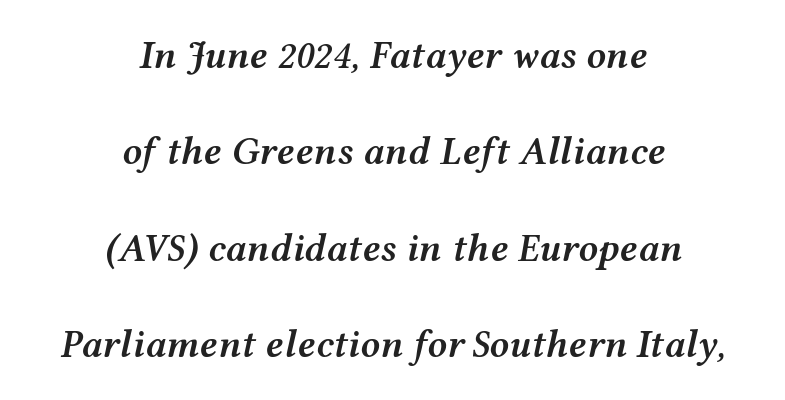
The image shows 39 px semibold, wide type, italic (leaning right); set centered, loose line spacing (2.47x), normal letter spacing, not underlined; medium stroke contrast and a medium x-height.
